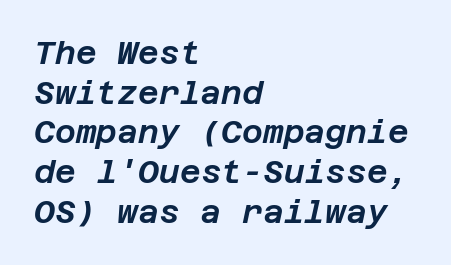
Q: Is the text italic (slanted)? A: Yes, it leans right by about 12 degrees.
Q: Is the text underlined? A: No.
Q: How is the paragraph aligned? A: Left-aligned.
Q: Is the spacing between letters normal or unusually wide? A: Normal.
Q: Width (condensed, normal, or wide)? A: Normal.
Q: Stroke contrast? A: Low.
Q: x-height? A: Large.
